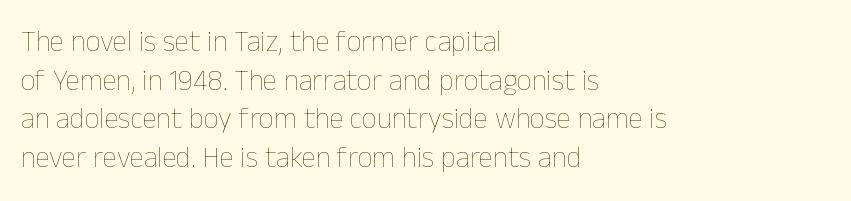
No italicization has been applied; the sample stays upright. Each letter keeps its own natural width here, so spacing adapts to shape. Regarding leading, the lines here are spaced in the standard way. Reading down the block, your eye returns to a fixed left position each line. The foot of each line stays bare and open. You could call the tracking neutral — neither tight nor loose.
